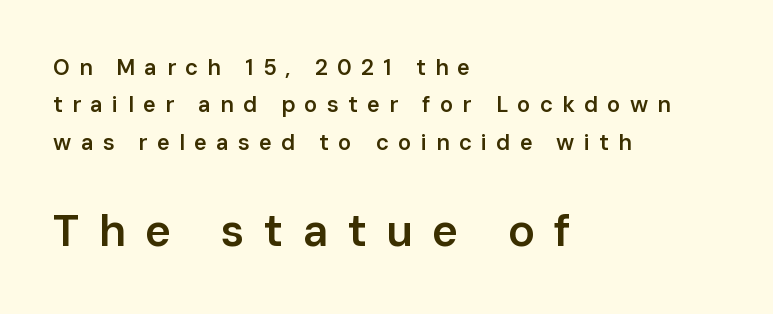
Q: Is the text bold? A: Semi-bold.
Q: Is the text italic (slanted)? A: No, it is upright.
Q: Is the typeface a serif or a sans-serif typeface? A: Sans-serif.
Q: Is the text underlined? A: No.
Q: How is the paragraph aligned? A: Left-aligned.
Q: Is the spacing between letters normal or unusually wide? A: Unusually wide.
Q: Is the spacing between lines tight, normal or loose? A: Normal.
Q: Which block of text is set in a larger size, the first (top) or the second (bottom)? A: The second (bottom) one.
Q: Width (condensed, normal, or wide)? A: Normal.
Q: Stroke contrast? A: Low.
Q: x-height? A: Medium.
Q: Monospaced? A: No.
